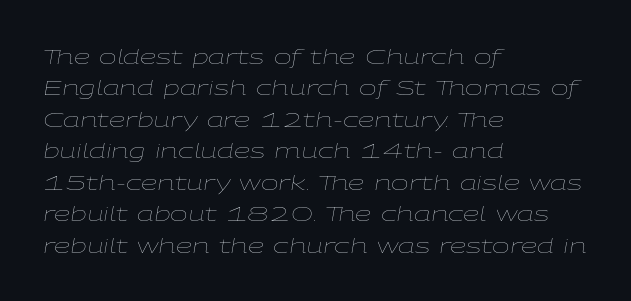
{"italic": "yes", "lean": "right", "slant_degrees": 9, "bold": "no", "underline": "no", "align": "left", "line_spacing": "normal", "line_spacing_ratio": 1.5, "letter_spacing": "normal", "letter_spacing_em": 0.0, "glyph_px": 21}
